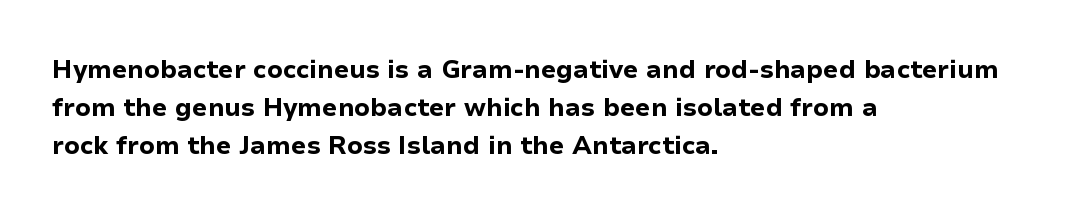
The image shows 25 px bold type, upright; set left-aligned, normal line spacing (1.52x), normal letter spacing, not underlined.
